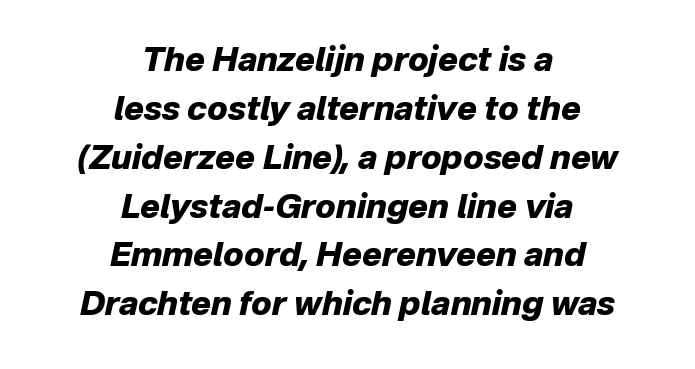
The image shows 33 px heavy type, italic (leaning right); set centered, normal line spacing (1.48x), normal letter spacing, not underlined; low stroke contrast and a medium x-height.
